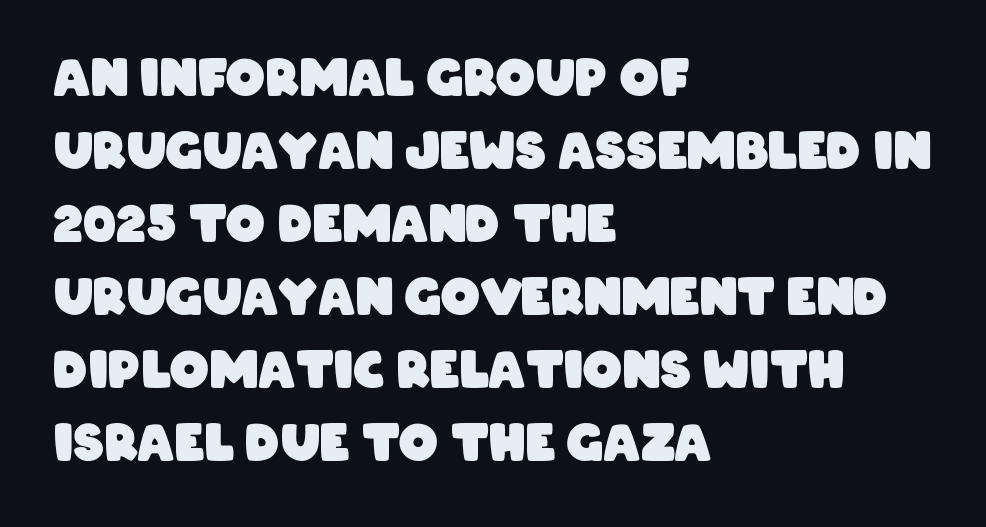
Q: Is the text bold? A: Yes.
Q: Is the typeface a serif or a sans-serif typeface? A: Sans-serif.
Q: Is the text underlined? A: No.
Q: How is the paragraph aligned? A: Left-aligned.
Q: Is the spacing between letters normal or unusually wide? A: Normal.
Q: Is the spacing between lines tight, normal or loose? A: Normal.
Q: Width (condensed, normal, or wide)? A: Condensed.
Q: Stroke contrast? A: Low.
Q: x-height? A: Large.
Q: Monospaced? A: No.
